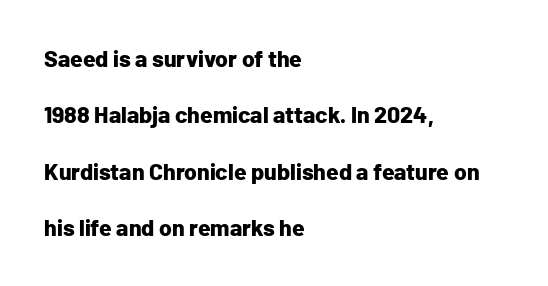
The image shows 23 px bold type, upright; set left-aligned, loose line spacing (2.45x), normal letter spacing, not underlined.
